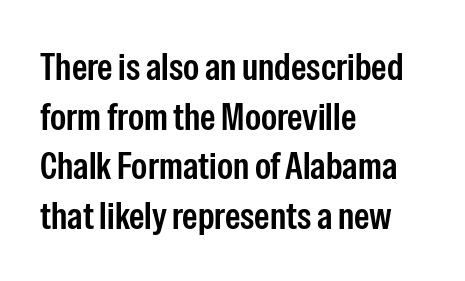
The lines in this sample share a left origin and differ only in where they stop. Is there any slant? The stems are plumb. Do the characters align in a grid? No, the font is proportional. Summary of vertical rhythm: regular, with standard interline spacing.
